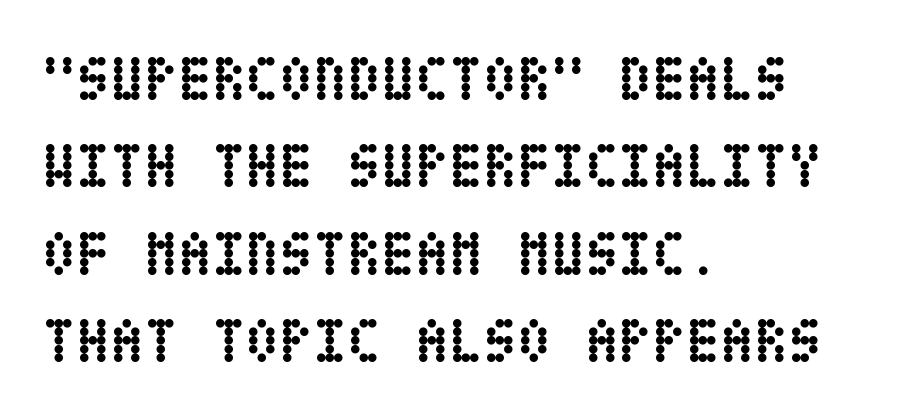
The image shows 62 px semibold, condensed type, upright; set left-aligned, normal line spacing (1.41x), normal letter spacing, not underlined; low stroke contrast and a large x-height.
